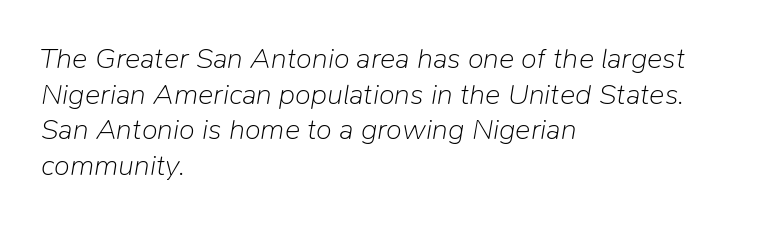
Character widths vary here, with narrow letters taking less room than wide ones. Posture: slanted. Stroke thickness stays within the range of a standard reading face or lighter. Line beginnings align vertically; line endings do not.
